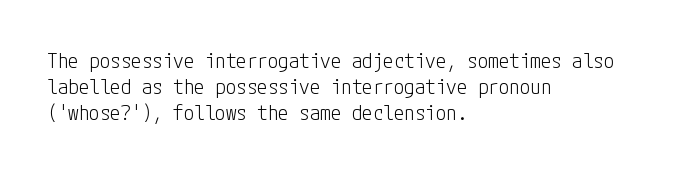
Q: Is the text bold? A: No.
Q: Is the text italic (slanted)? A: No, it is upright.
Q: Is the text underlined? A: No.
Q: How is the paragraph aligned? A: Left-aligned.
Q: Is the spacing between letters normal or unusually wide? A: Normal.
